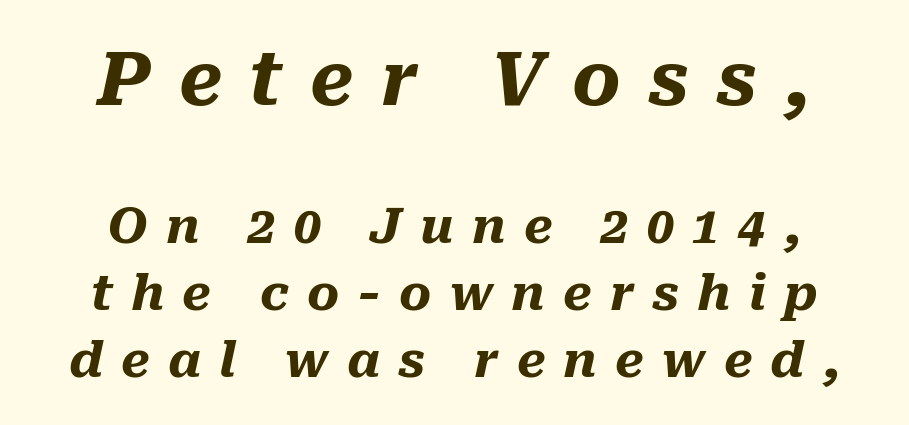
The image shows 74 px heavy type, italic (leaning right); set normal line spacing (1.37x), unusually wide letter spacing (+0.37 em), not underlined; the first (top) block is 1.51x larger; medium stroke contrast and a medium x-height.
